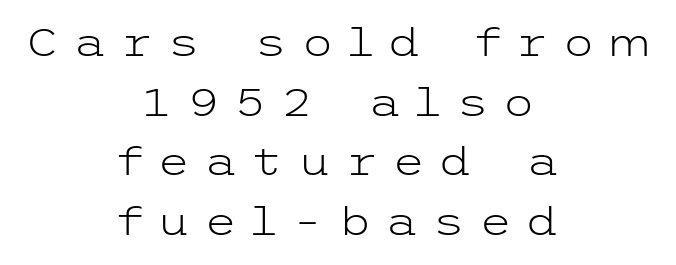
The image shows 38 px light, wide sans-serif type, upright; set centered, normal line spacing (1.57x), unusually wide letter spacing (+0.36 em), not underlined; low stroke contrast and a medium x-height.
